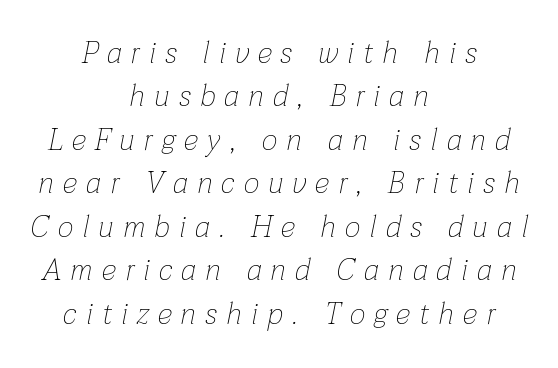
Q: Is the text bold? A: No.
Q: Is the text italic (slanted)? A: Yes, it leans right by about 12 degrees.
Q: Is the text underlined? A: No.
Q: How is the paragraph aligned? A: Centered.
Q: Is the spacing between letters normal or unusually wide? A: Unusually wide.
Q: Is the spacing between lines tight, normal or loose? A: Normal.
Q: Width (condensed, normal, or wide)? A: Normal.
Q: Stroke contrast? A: Low.
Q: x-height? A: Medium.
Q: Monospaced? A: No.
